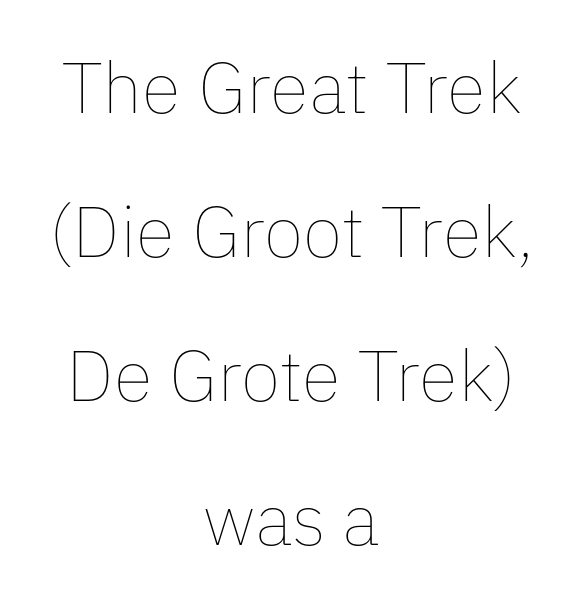
Q: Is the text bold? A: No.
Q: Is the text italic (slanted)? A: No, it is upright.
Q: Is the text underlined? A: No.
Q: How is the paragraph aligned? A: Centered.
Q: Is the spacing between letters normal or unusually wide? A: Normal.
Q: Is the spacing between lines tight, normal or loose? A: Loose.
Q: Width (condensed, normal, or wide)? A: Normal.
Q: Stroke contrast? A: Low.
Q: x-height? A: Medium.
Q: Monospaced? A: No.
